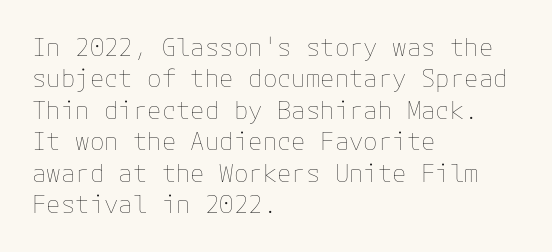
The image shows 24 px text type, upright; set left-aligned, normal line spacing (1.31x), normal letter spacing, not underlined.
